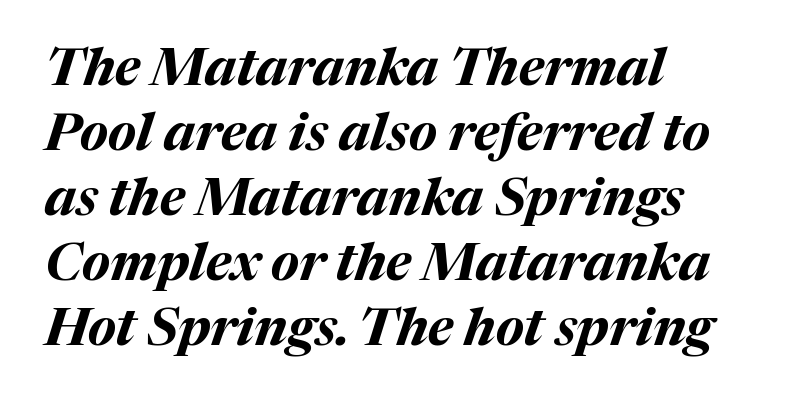
Beneath every word, the page is bare. A normal amount of white space separates one row of letters from the next. Looks like regular typesetting: each glyph gets only the width it needs. Look at the stroke-to-counter ratio: heavy, a bold. Tracking value appears to be zero — textbook default spacing. Emphasis-style slanted type is in use.
